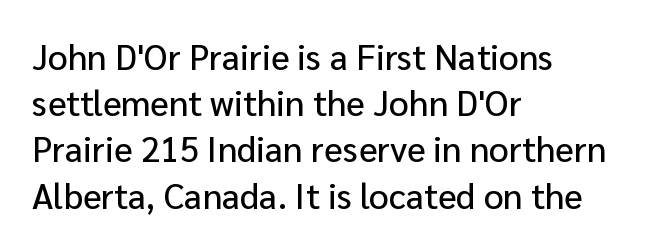
No extra tracking has been applied to these lines. Each letter's strokes conclude bluntly, with no projecting serifs. Any mark beneath the type? The region is blank. Looks like regular typesetting: each glyph gets only the width it needs. Short and long lines alike share a common starting point at left. In terms of posture, this sample is upright.
